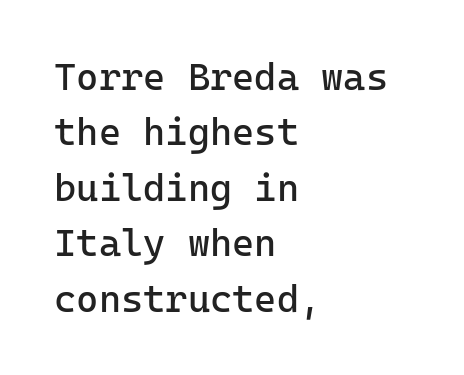
{"serif": "no", "italic": "no", "bold": "no", "weight": "regular", "width": "normal", "stroke_contrast": "low", "x_height": "medium", "monospaced": "yes", "underline": "no", "align": "left", "line_spacing": "normal", "line_spacing_ratio": 1.46, "letter_spacing": "normal", "letter_spacing_em": 0.0, "glyph_px": 38}
